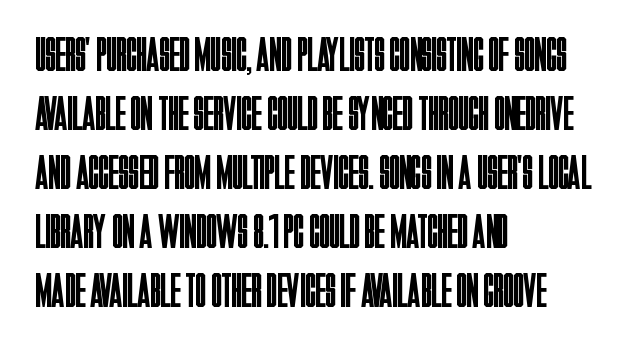
The image shows 48 px regular-weight, condensed sans-serif type, upright; set left-aligned, line spacing 1.23x, normal letter spacing, not underlined; low stroke contrast and a large x-height.
